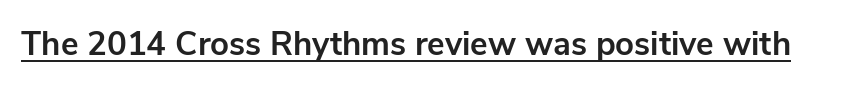
You can tell from the bare stems that sans-serif type was used. These lines carry a lot of weight — the face is fully bold. The letters sit at their default tracking, neither squeezed nor spread. Varying glyph widths throughout — classic text-font behaviour. Quick note: underline on.
